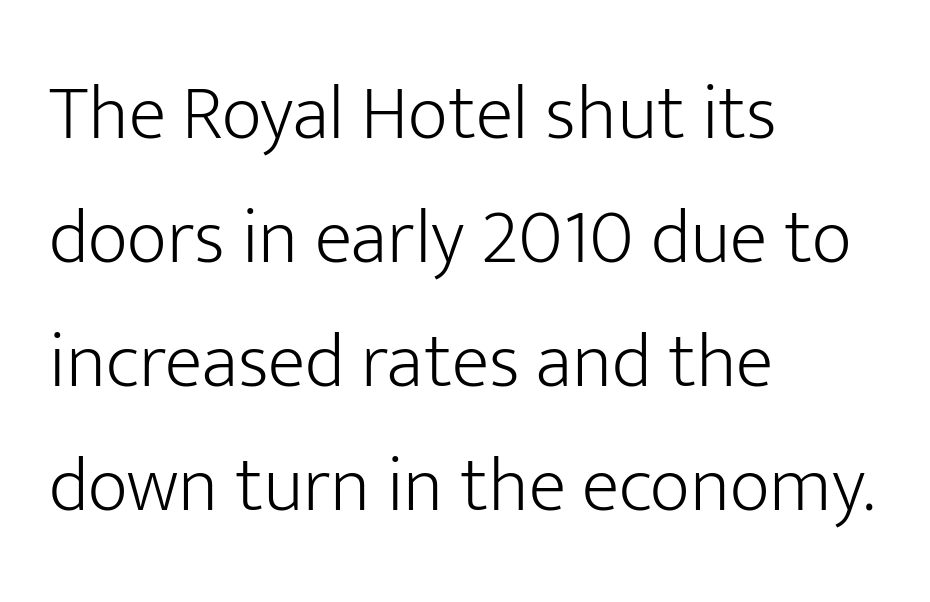
The axis of the letterforms is exactly vertical. The lines sit at an ordinary, default distance from one another. Horizontally, the lines are justified to the leading edge only. No extra tracking has been applied to these lines.
